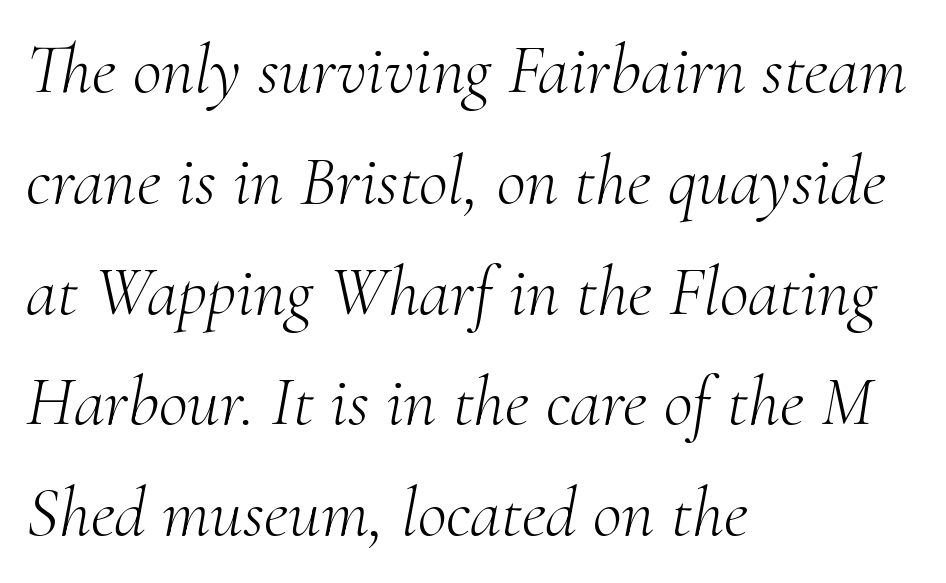
Q: Is the text bold? A: No.
Q: Is the text italic (slanted)? A: Yes, it leans right by about 10 degrees.
Q: Is the typeface a serif or a sans-serif typeface? A: Serif.
Q: Is the text underlined? A: No.
Q: How is the paragraph aligned? A: Left-aligned.
Q: Is the spacing between letters normal or unusually wide? A: Normal.
Q: Is the spacing between lines tight, normal or loose? A: Normal.
Q: Width (condensed, normal, or wide)? A: Normal.
Q: Stroke contrast? A: Medium.
Q: x-height? A: Small.
Q: Monospaced? A: No.
